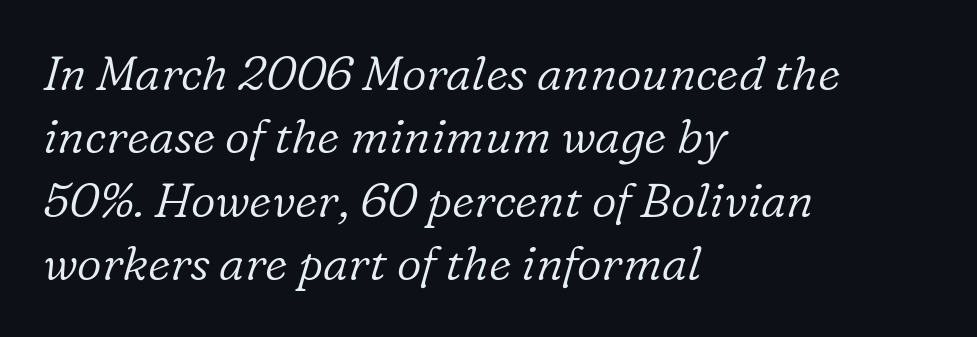
Weight: not bold — regular or lighter. What kind of face is this? One with serifs. Check the space under the baseline: it is left empty. If you measured baseline to baseline, you'd find a middling distance. Observe the ordinary spacing: letters are neighbours, not strangers.
